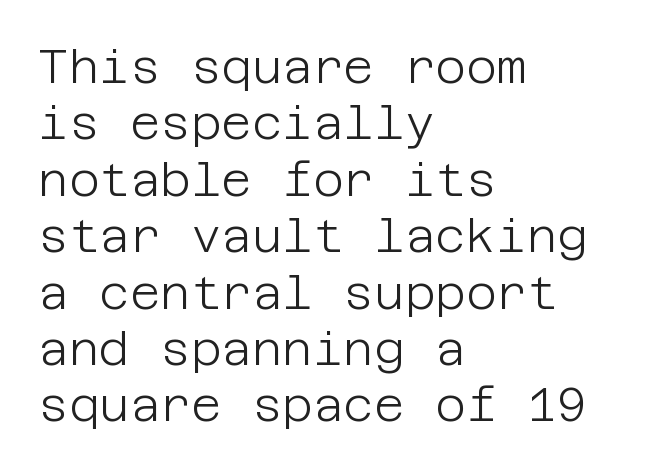
The face used here is a sans, in the tradition of grotesques and geometrics. Leftover space on each line is placed entirely after the last word. The type sits square on the baseline with zero lean. The baseline area is clear. Unbolded letterforms with no extra heft.
